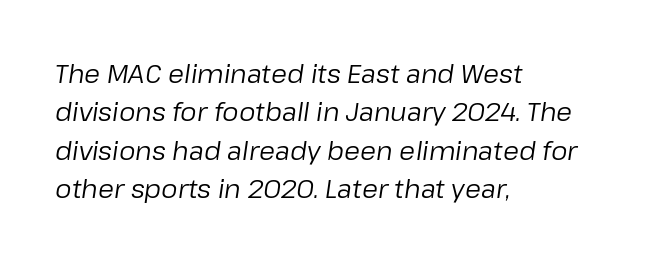
Q: Is the text bold? A: No.
Q: Is the text italic (slanted)? A: Yes, it leans right by about 8 degrees.
Q: Is the text underlined? A: No.
Q: How is the paragraph aligned? A: Left-aligned.
Q: Is the spacing between letters normal or unusually wide? A: Normal.
Q: Is the spacing between lines tight, normal or loose? A: Normal.
